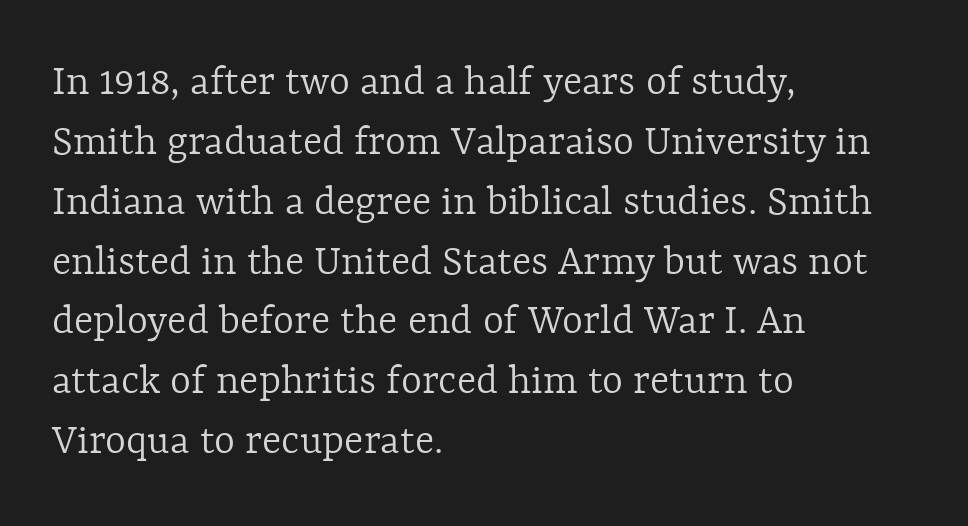
Spacing verdict: proportional, widths tailored to each character. A bare baseline throughout the passage. Nothing unusual about the tracking: characters are spaced as the font intends. The weight tops out at a normal text grade. Horizontally, the lines are justified to the leading edge only.
